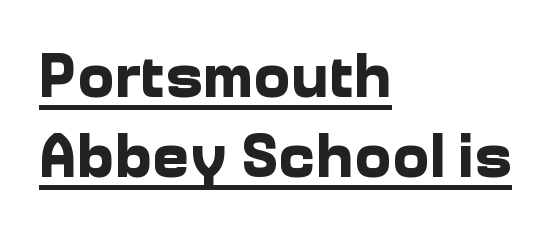
Q: Is the text bold? A: Yes.
Q: Is the text italic (slanted)? A: No, it is upright.
Q: Is the typeface a serif or a sans-serif typeface? A: Sans-serif.
Q: Is the text underlined? A: Yes.
Q: How is the paragraph aligned? A: Left-aligned.
Q: Is the spacing between letters normal or unusually wide? A: Normal.
Q: Is the spacing between lines tight, normal or loose? A: Normal.
Q: Width (condensed, normal, or wide)? A: Normal.
Q: Stroke contrast? A: Low.
Q: x-height? A: Medium.
Q: Monospaced? A: No.
